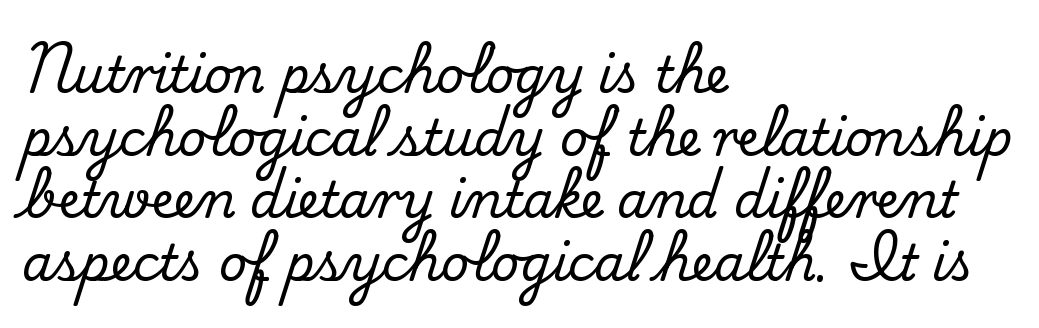
Q: Is the text italic (slanted)? A: Yes.
Q: Is the typeface a serif or a sans-serif typeface? A: Serif.
Q: Is the text underlined? A: No.
Q: How is the paragraph aligned? A: Left-aligned.
Q: Is the spacing between letters normal or unusually wide? A: Normal.
Q: Is the spacing between lines tight, normal or loose? A: Normal.
Q: Width (condensed, normal, or wide)? A: Normal.
Q: Stroke contrast? A: Medium.
Q: x-height? A: Small.
Q: Monospaced? A: No.
